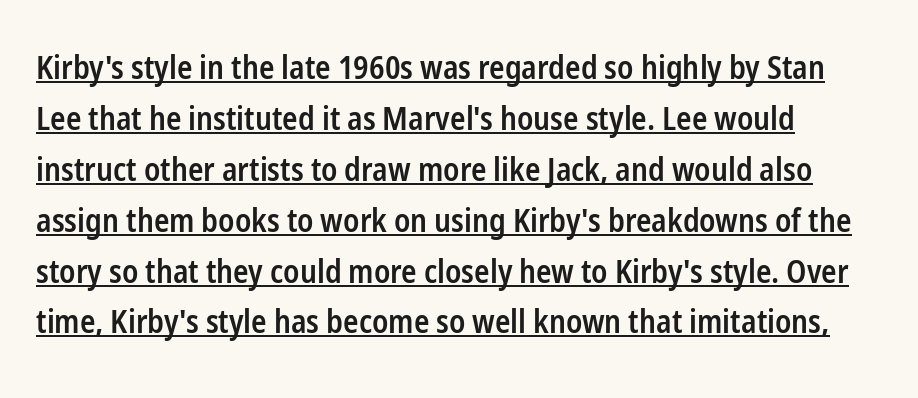
{"serif": "no", "italic": "no", "bold": "semi", "weight": "semibold", "width": "condensed", "stroke_contrast": "low", "x_height": "medium", "monospaced": "no", "underline": "yes", "align": "left", "line_spacing": "normal", "line_spacing_ratio": 1.59, "letter_spacing": "normal", "letter_spacing_em": 0.0, "glyph_px": 32}
